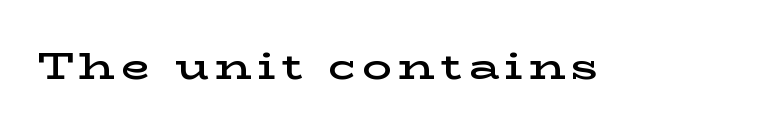
{"serif": "yes", "italic": "no", "bold": "semi", "weight": "semibold", "width": "wide", "stroke_contrast": "low", "x_height": "medium", "monospaced": "no", "underline": "no", "glyph_px": 37}
